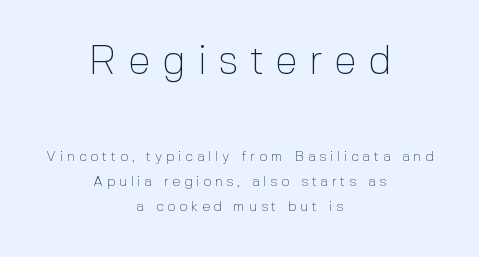
Q: Is the text bold? A: No.
Q: Is the text italic (slanted)? A: No, it is upright.
Q: Is the typeface a serif or a sans-serif typeface? A: Sans-serif.
Q: Is the text underlined? A: No.
Q: How is the paragraph aligned? A: Centered.
Q: Is the spacing between letters normal or unusually wide? A: Unusually wide.
Q: Which block of text is set in a larger size, the first (top) or the second (bottom)? A: The first (top) one.
Q: Width (condensed, normal, or wide)? A: Normal.
Q: x-height? A: Medium.
Q: Monospaced? A: No.
